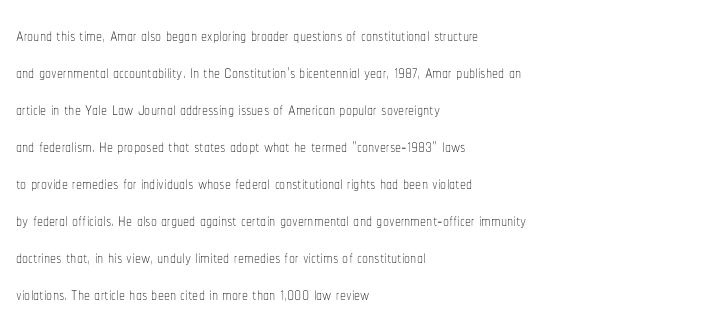
Q: Is the text bold? A: No.
Q: Is the text italic (slanted)? A: No, it is upright.
Q: Is the text underlined? A: No.
Q: How is the paragraph aligned? A: Left-aligned.
Q: Is the spacing between letters normal or unusually wide? A: Normal.
Q: Is the spacing between lines tight, normal or loose? A: Normal.
